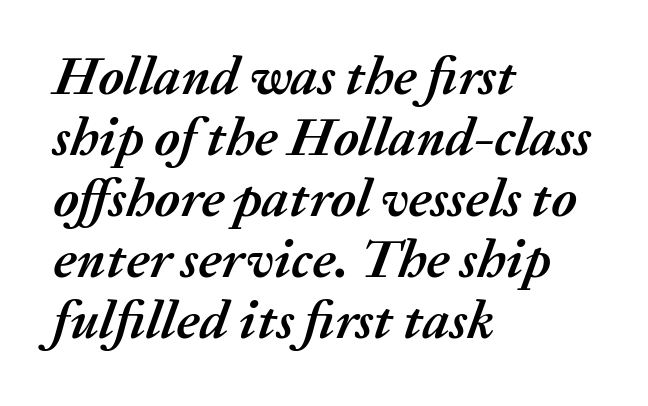
The image shows 54 px semibold type, italic (leaning right); set left-aligned, tight line spacing (1.13x), normal letter spacing, not underlined; medium stroke contrast and a medium x-height.
